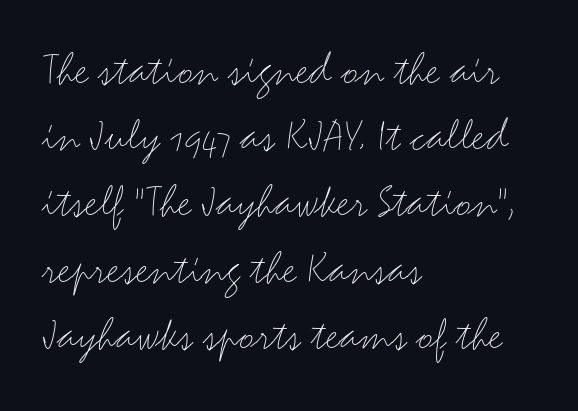
The image shows 48 px light, wide sans-serif type; set left-aligned, normal line spacing (1.38x), normal letter spacing, not underlined; medium stroke contrast and a small x-height.
